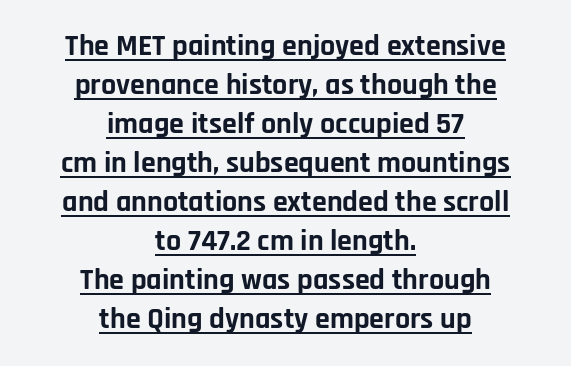
The image shows 30 px bold sans-serif type, upright; set centered, normal line spacing (1.3x), normal letter spacing, underlined; low stroke contrast and a large x-height.
